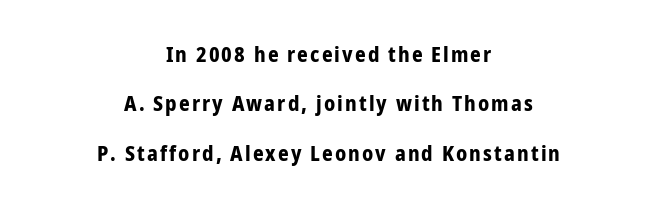
{"italic": "no", "bold": "yes", "underline": "no", "align": "center", "line_spacing": "loose", "line_spacing_ratio": 2.35, "glyph_px": 21}
